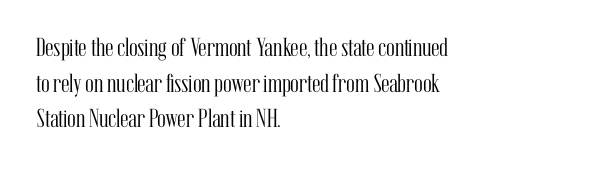
Q: Is the text bold? A: No.
Q: Is the text italic (slanted)? A: No, it is upright.
Q: Is the text underlined? A: No.
Q: How is the paragraph aligned? A: Left-aligned.
Q: Is the spacing between letters normal or unusually wide? A: Normal.
Q: Is the spacing between lines tight, normal or loose? A: Normal.
